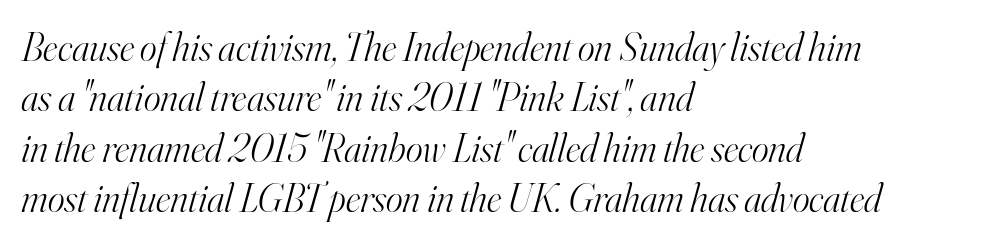
Q: Is the text bold? A: No.
Q: Is the text italic (slanted)? A: Yes, it leans right by about 16 degrees.
Q: Is the typeface a serif or a sans-serif typeface? A: Serif.
Q: Is the text underlined? A: No.
Q: How is the paragraph aligned? A: Left-aligned.
Q: Is the spacing between letters normal or unusually wide? A: Normal.
Q: Is the spacing between lines tight, normal or loose? A: Normal.
Q: Width (condensed, normal, or wide)? A: Normal.
Q: Stroke contrast? A: High.
Q: x-height? A: Small.
Q: Monospaced? A: No.
